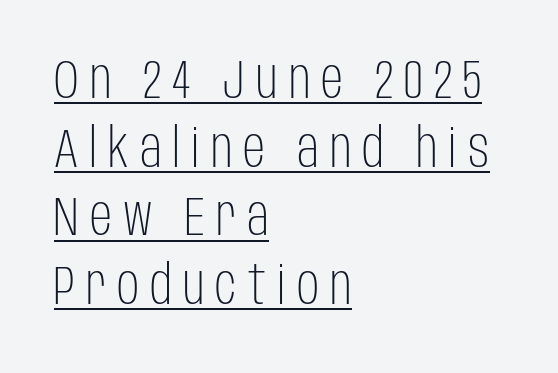
Nope, no serifs anywhere on these letters. These lines are rendered in a variable-pitch font. Does the leading feel generous? No, just average. Somebody hit Ctrl+U on this one — the words are underlined. Students, note that the glyphs here are deliberately spaced far apart. Every character sits straight up, as roman type does.
